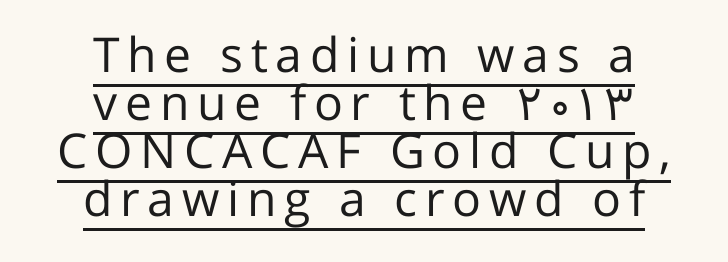
The passage shown is underscored from start to finish. These lines are rendered in a variable-pitch font. Notice how descenders almost collide with the ascenders below — that's tight leading. The text was rendered using a sans face with plain stroke endings.
